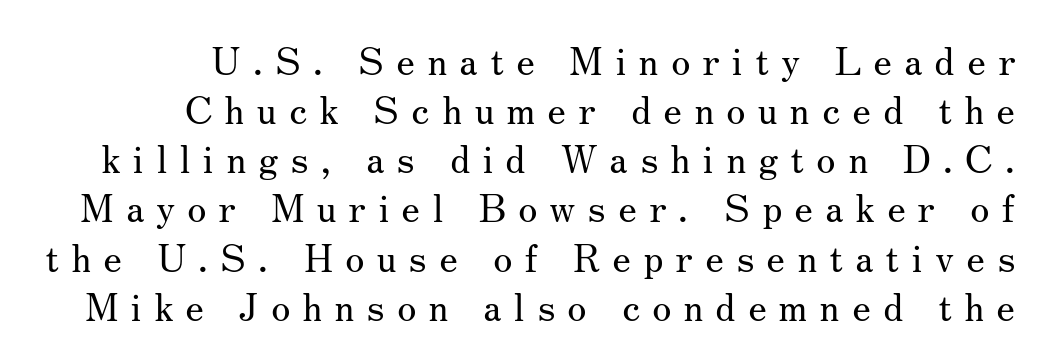
The image shows 39 px regular-weight serif type, upright; set right-aligned, normal line spacing (1.26x), unusually wide letter spacing (+0.31 em), not underlined; medium stroke contrast and a small x-height.
